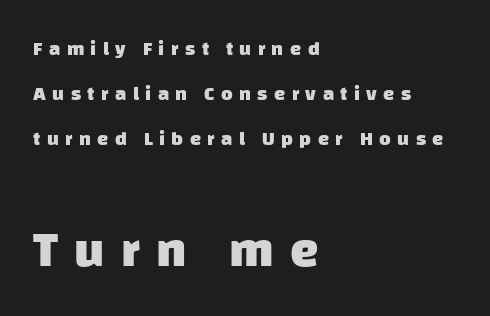
The image shows 51 px heavy sans-serif type; set left-aligned, loose line spacing (2.26x), unusually wide letter spacing (+0.32 em), not underlined; the second (bottom) block is 2.55x larger; low stroke contrast and a large x-height.
